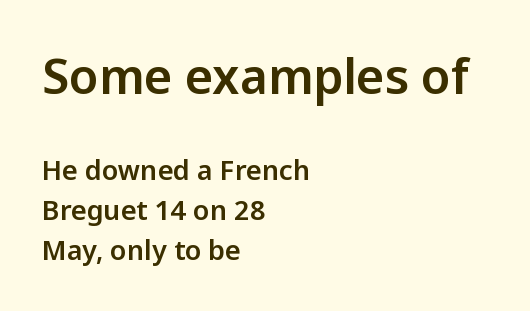
Italic: no, the glyphs are upright roman. Check under the words: just untouched page. Characters follow at the spacing the type designer built in. All the whitespace from short lines collects on the right. Do the characters align in a grid? No, the font is proportional. One glance says typical: line gaps are just what's usual.
